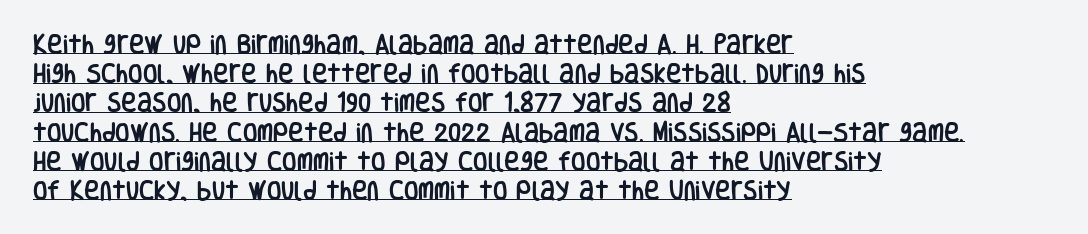
The image shows 21 px text type, upright; set left-aligned, normal line spacing (1.39x), normal letter spacing, underlined.
